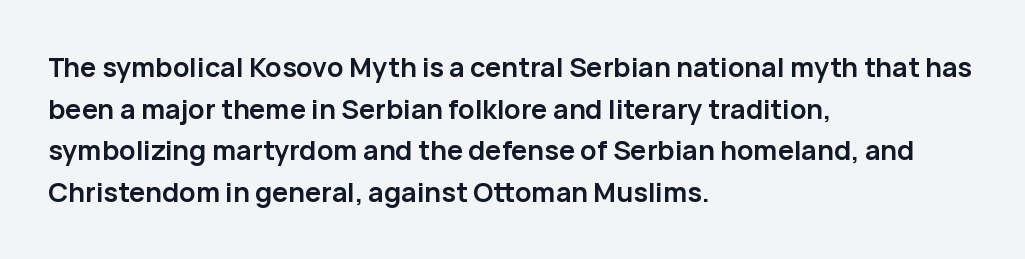
This sample keeps an unexceptional amount of space between lines. Which margin do the lines hug? The left one — the right edge is uneven. The specimen omits any rule beneath the text block's lines. Students, note that the glyphs here touch the page at normal intervals. This is heavy type, rendered in bold.
